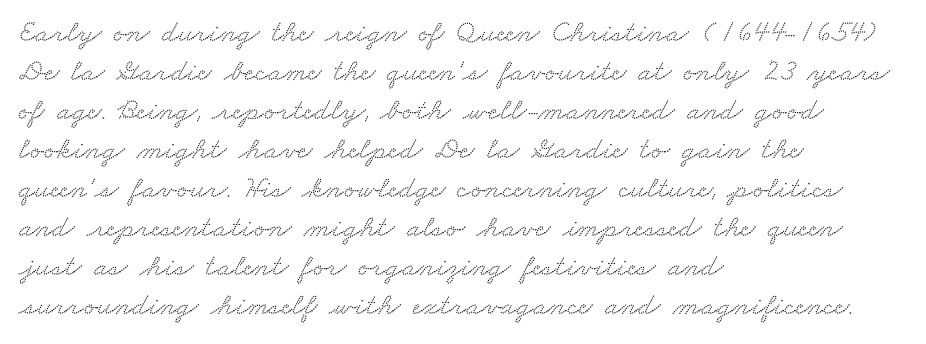
Q: Is the text underlined? A: No.
Q: How is the paragraph aligned? A: Left-aligned.
Q: Is the spacing between letters normal or unusually wide? A: Normal.
Q: Is the spacing between lines tight, normal or loose? A: Normal.
Q: Width (condensed, normal, or wide)? A: Wide.
Q: Stroke contrast? A: Low.
Q: x-height? A: Small.
Q: Monospaced? A: No.
